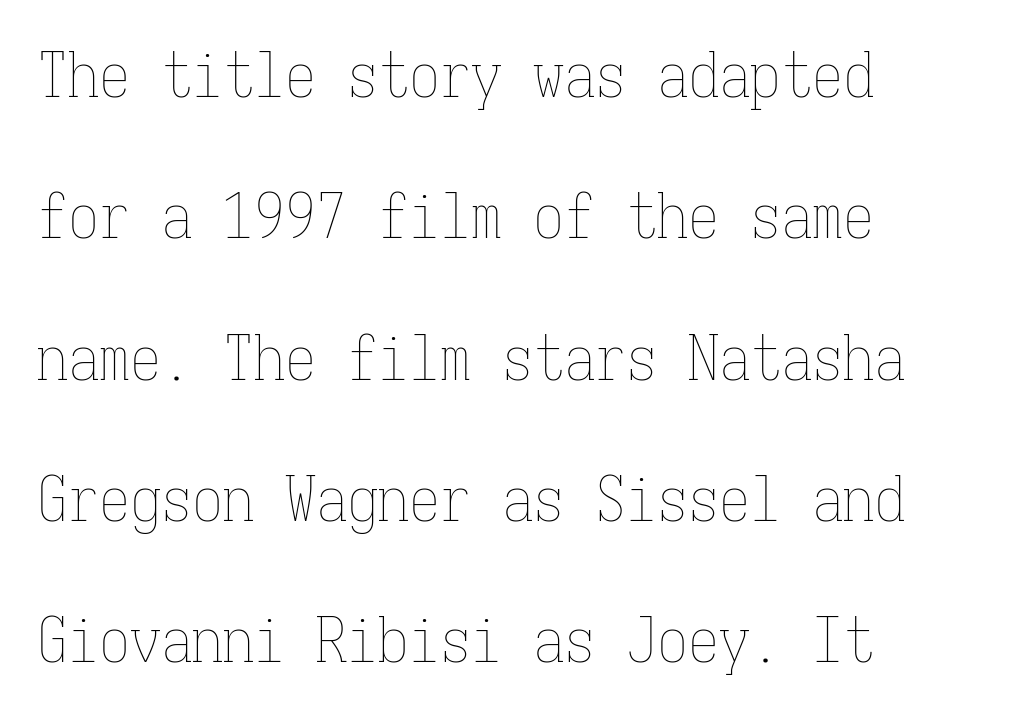
Q: Is the text bold? A: No.
Q: Is the text italic (slanted)? A: No, it is upright.
Q: Is the text underlined? A: No.
Q: How is the paragraph aligned? A: Left-aligned.
Q: Is the spacing between letters normal or unusually wide? A: Normal.
Q: Is the spacing between lines tight, normal or loose? A: Loose.
Q: Width (condensed, normal, or wide)? A: Condensed.
Q: Stroke contrast? A: Low.
Q: x-height? A: Medium.
Q: Monospaced? A: Yes.
